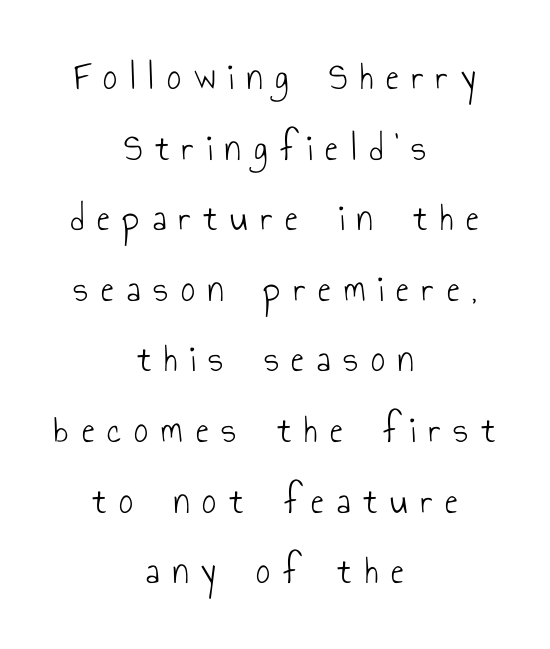
Q: Is the text bold? A: No.
Q: Is the text italic (slanted)? A: No, it is upright.
Q: Is the typeface a serif or a sans-serif typeface? A: Sans-serif.
Q: Is the text underlined? A: No.
Q: How is the paragraph aligned? A: Centered.
Q: Is the spacing between letters normal or unusually wide? A: Unusually wide.
Q: Width (condensed, normal, or wide)? A: Condensed.
Q: Stroke contrast? A: Low.
Q: x-height? A: Small.
Q: Monospaced? A: No.
